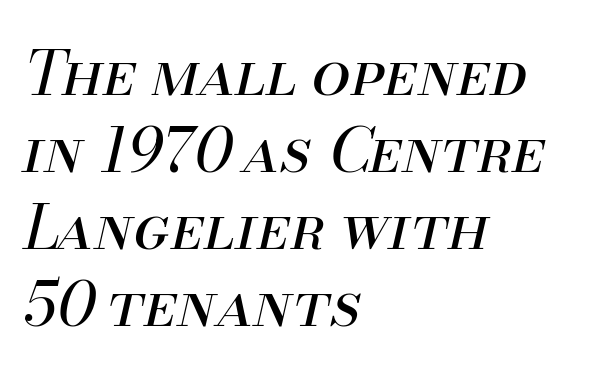
{"italic": "yes", "lean": "right", "slant_degrees": 13, "bold": "no", "weight": "regular", "width": "normal", "stroke_contrast": "medium", "x_height": "small", "monospaced": "no", "underline": "no", "align": "left", "line_spacing_ratio": 1.24, "letter_spacing": "normal", "letter_spacing_em": 0.0, "glyph_px": 62}
